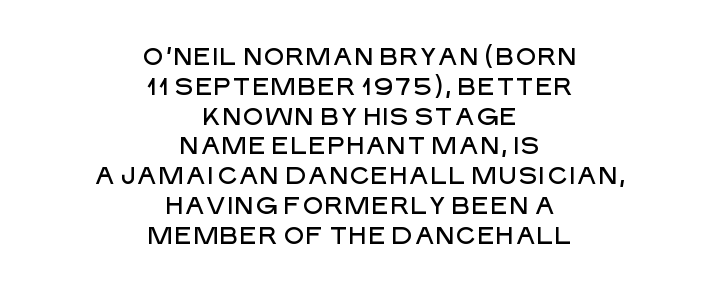
Q: Is the text italic (slanted)? A: No, it is upright.
Q: Is the text underlined? A: No.
Q: How is the paragraph aligned? A: Centered.
Q: Is the spacing between letters normal or unusually wide? A: Normal.
